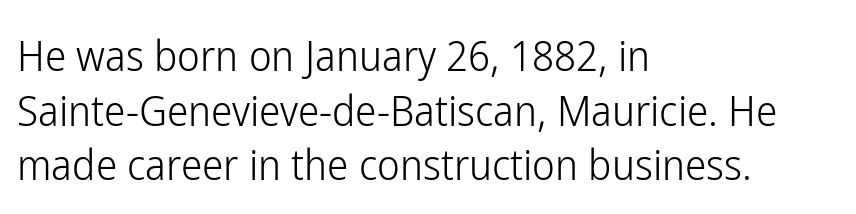
{"serif": "no", "italic": "no", "bold": "no", "weight": "light", "width": "condensed", "stroke_contrast": "low", "x_height": "medium", "monospaced": "no", "underline": "no", "align": "left", "line_spacing": "normal", "line_spacing_ratio": 1.27, "letter_spacing": "normal", "letter_spacing_em": 0.0, "glyph_px": 43}
